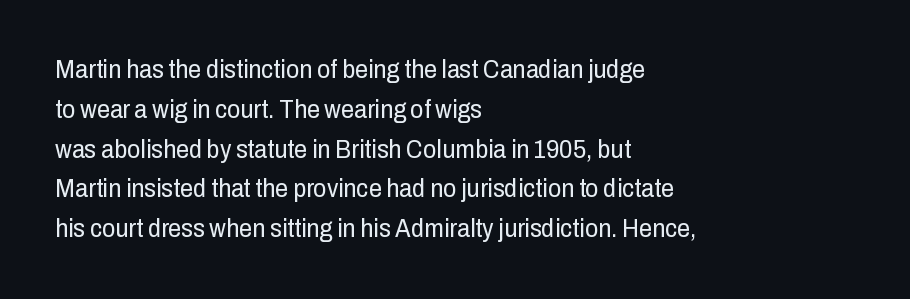
Nobody touched the tracking dial on this one. Line starts are locked; line ends wander. The block of text has a typical density, with ordinary space between rows. The glyphs are unaccompanied by any horizontal stroke below them. Notice how the stems are strictly vertical — no italics here. These glyphs show unthickened strokes, regular width or finer.
